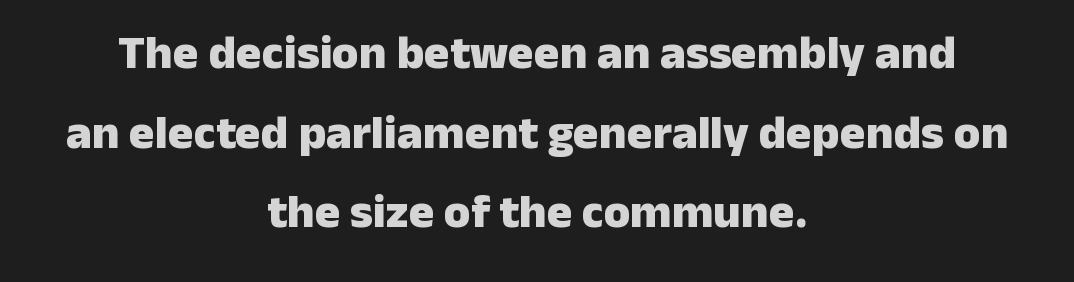
Q: Is the text bold? A: Yes.
Q: Is the text italic (slanted)? A: No, it is upright.
Q: Is the typeface a serif or a sans-serif typeface? A: Sans-serif.
Q: Is the text underlined? A: No.
Q: How is the paragraph aligned? A: Centered.
Q: Is the spacing between letters normal or unusually wide? A: Normal.
Q: Is the spacing between lines tight, normal or loose? A: Normal.
Q: Width (condensed, normal, or wide)? A: Normal.
Q: Stroke contrast? A: Low.
Q: x-height? A: Medium.
Q: Monospaced? A: No.
